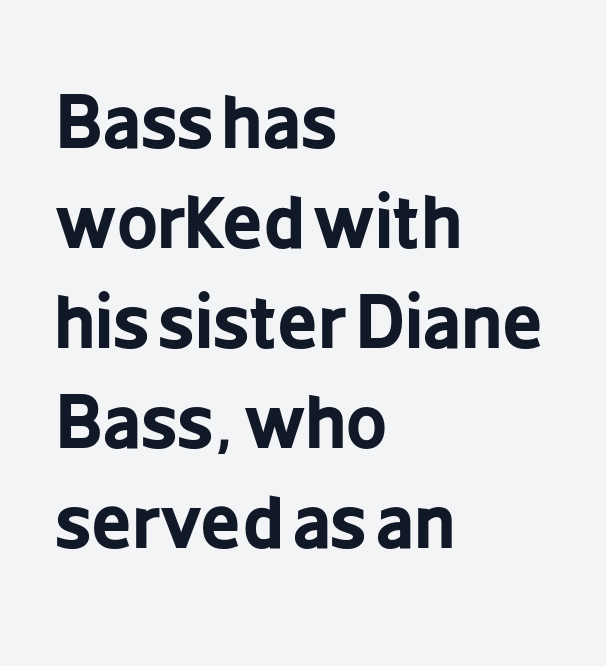
What weight is shown? A full bold with thick strokes. Glyph-to-glyph distance matches everyday printed text. Line starts are locked; line ends wander. If you drew a line through each stem, it would be perfectly vertical. Regarding leading, the lines here are spaced in the standard way.
